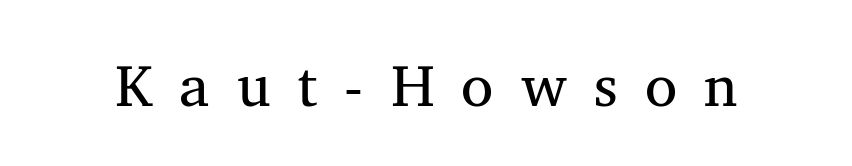
Posture: straight, roman, zero tilt. A bare baseline throughout the passage. How are the letters spaced? Widely, with obvious added tracking. Letters have the restrained weight of plain body copy at most.
